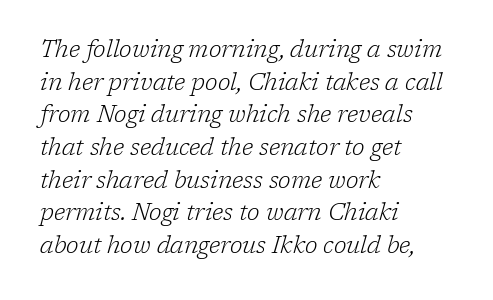
{"italic": "yes", "lean": "right", "slant_degrees": 17, "bold": "no", "underline": "no", "align": "left", "line_spacing": "normal", "line_spacing_ratio": 1.42, "letter_spacing": "normal", "letter_spacing_em": 0.0, "glyph_px": 23}
